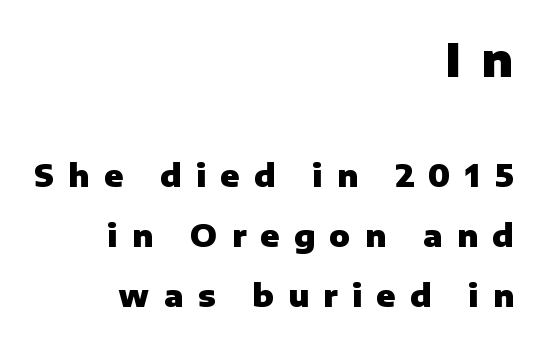
{"serif": "no", "italic": "no", "bold": "yes", "weight": "heavy", "width": "normal", "stroke_contrast": "low", "x_height": "medium", "monospaced": "no", "underline": "no", "align": "right", "line_spacing": "loose", "line_spacing_ratio": 1.94, "letter_spacing": "wide", "letter_spacing_em": 0.46, "larger_block": "first", "size_ratio": 1.48, "glyph_px": 46}
